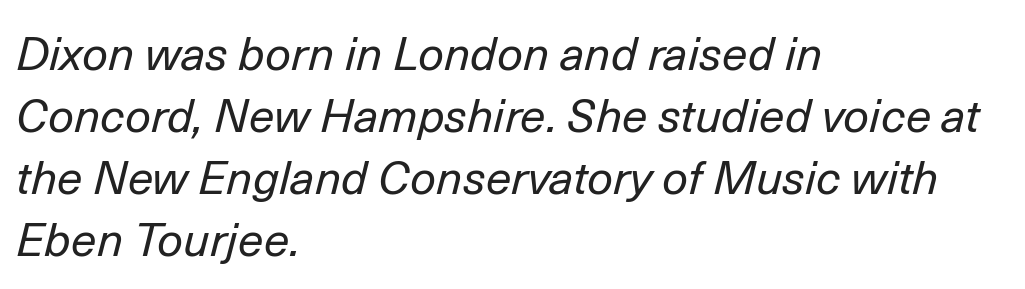
The image shows 46 px regular-weight type, italic (leaning right); set left-aligned, normal line spacing (1.35x), normal letter spacing, not underlined; low stroke contrast and a medium x-height.
